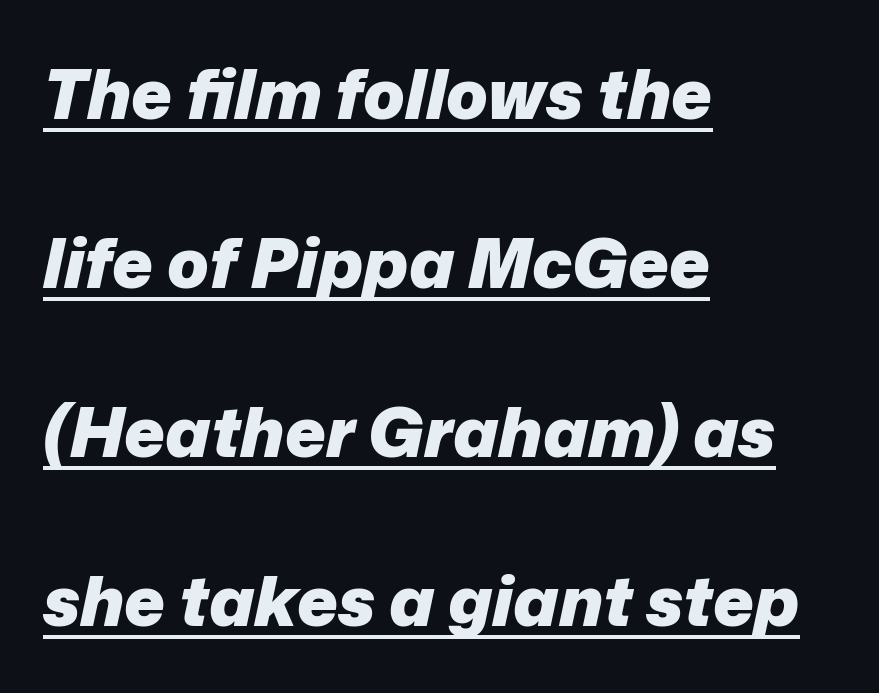
The image shows 69 px heavy type, italic (leaning right); set left-aligned, loose line spacing (2.45x), normal letter spacing, underlined; low stroke contrast and a medium x-height.
